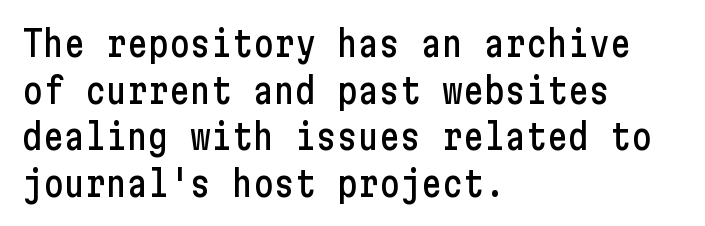
Q: Is the text italic (slanted)? A: No, it is upright.
Q: Is the typeface a serif or a sans-serif typeface? A: Sans-serif.
Q: Is the text underlined? A: No.
Q: How is the paragraph aligned? A: Left-aligned.
Q: Is the spacing between letters normal or unusually wide? A: Normal.
Q: Is the spacing between lines tight, normal or loose? A: Normal.
Q: Width (condensed, normal, or wide)? A: Condensed.
Q: Stroke contrast? A: Low.
Q: x-height? A: Medium.
